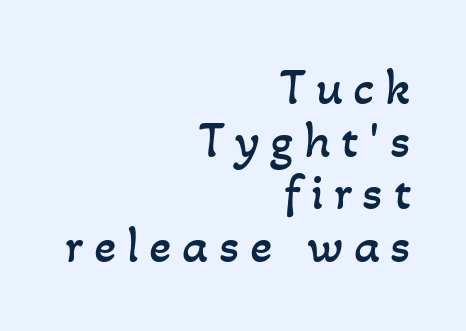
Q: Is the text bold? A: No.
Q: Is the text underlined? A: No.
Q: How is the paragraph aligned? A: Right-aligned.
Q: Is the spacing between letters normal or unusually wide? A: Unusually wide.
Q: Is the spacing between lines tight, normal or loose? A: Tight.
Q: Width (condensed, normal, or wide)? A: Normal.
Q: Stroke contrast? A: Low.
Q: x-height? A: Small.
Q: Monospaced? A: No.
